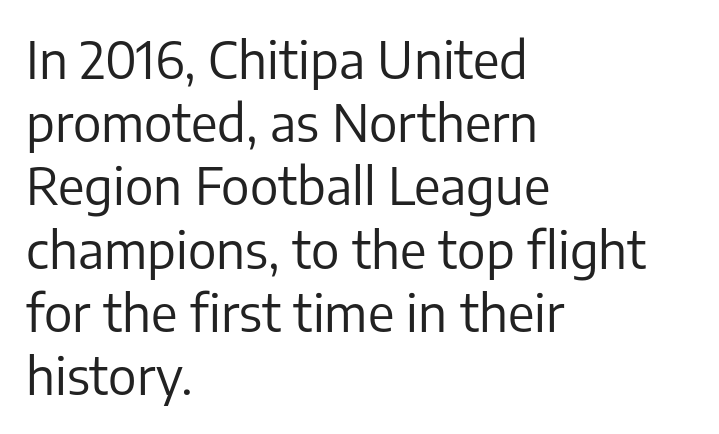
Q: Is the text bold? A: No.
Q: Is the text italic (slanted)? A: No, it is upright.
Q: Is the typeface a serif or a sans-serif typeface? A: Sans-serif.
Q: Is the text underlined? A: No.
Q: How is the paragraph aligned? A: Left-aligned.
Q: Is the spacing between letters normal or unusually wide? A: Normal.
Q: Width (condensed, normal, or wide)? A: Normal.
Q: Stroke contrast? A: Low.
Q: x-height? A: Medium.
Q: Monospaced? A: No.
